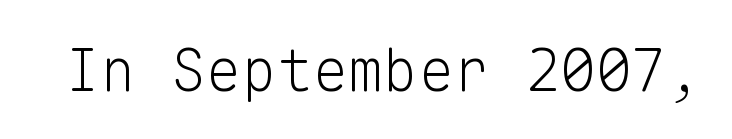
Q: Is the text bold? A: No.
Q: Is the text italic (slanted)? A: No, it is upright.
Q: Is the typeface a serif or a sans-serif typeface? A: Sans-serif.
Q: Is the text underlined? A: No.
Q: Is the spacing between letters normal or unusually wide? A: Normal.
Q: Width (condensed, normal, or wide)? A: Normal.
Q: Stroke contrast? A: Low.
Q: x-height? A: Medium.
Q: Monospaced? A: Yes.
